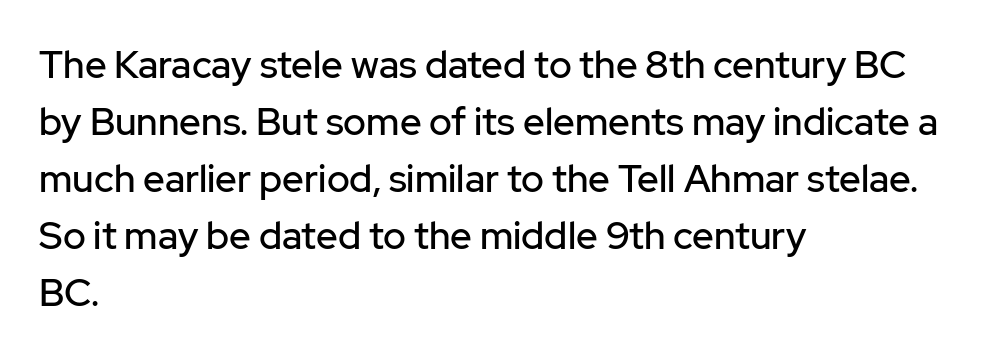
{"serif": "no", "italic": "no", "width": "normal", "stroke_contrast": "low", "x_height": "medium", "monospaced": "no", "underline": "no", "align": "left", "line_spacing": "normal", "line_spacing_ratio": 1.5, "letter_spacing": "normal", "letter_spacing_em": 0.0, "glyph_px": 38}
